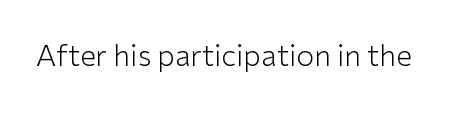
Type without underlining. Are there feet on the stems? There aren't — it's a sans. Spacing verdict: proportional, widths tailored to each character. The letterforms sit shoulder to shoulder at normal distance. The specimen reads as upright at a glance. The strokes carry an ordinary text weight at most.
